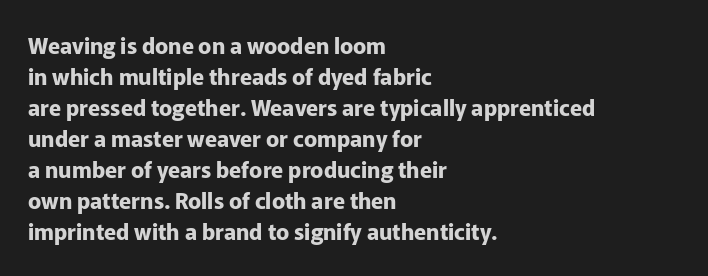
The image shows 22 px bold type, upright; set left-aligned, normal line spacing (1.41x), normal letter spacing, not underlined.
